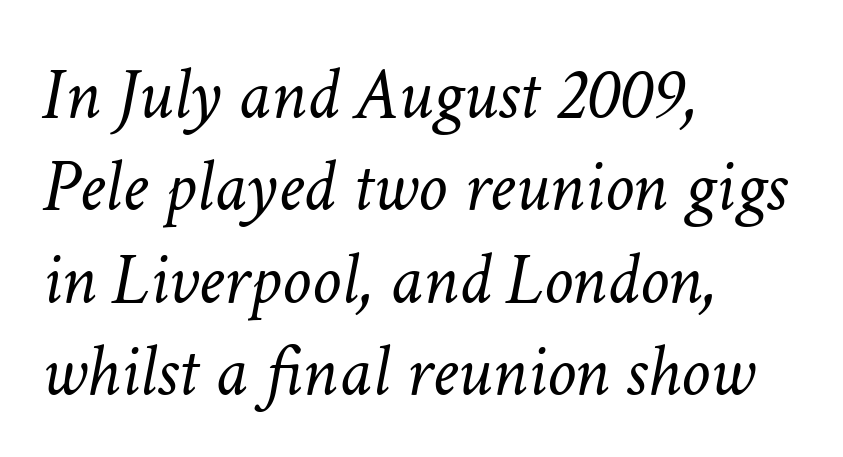
{"italic": "yes", "lean": "right", "slant_degrees": 11, "bold": "no", "weight": "light", "width": "normal", "stroke_contrast": "low", "x_height": "medium", "monospaced": "no", "underline": "no", "align": "left", "line_spacing": "normal", "line_spacing_ratio": 1.25, "letter_spacing": "normal", "letter_spacing_em": 0.0, "glyph_px": 74}
